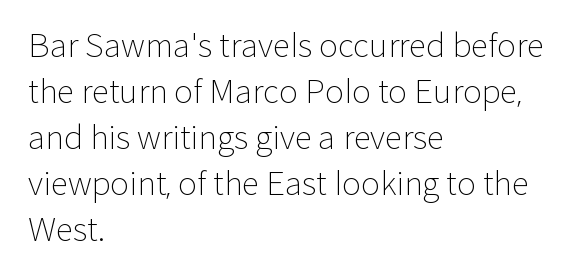
Weight: regular or lighter. Normally led — the rows are evenly, conventionally spaced. Nothing sits at the stroke ends, so this counts as sans-serif. How are the letters spaced? Ordinarily, with no added tracking. Looks like regular typesetting: each glyph gets only the width it needs. Rule under the text: the space is simply empty.
